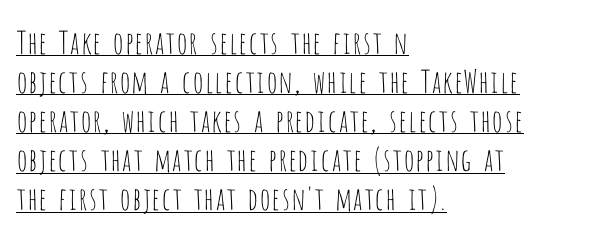
The image shows 31 px thin, condensed sans-serif type, upright; set left-aligned, normal line spacing (1.26x), normal letter spacing, underlined; low stroke contrast and a large x-height.
